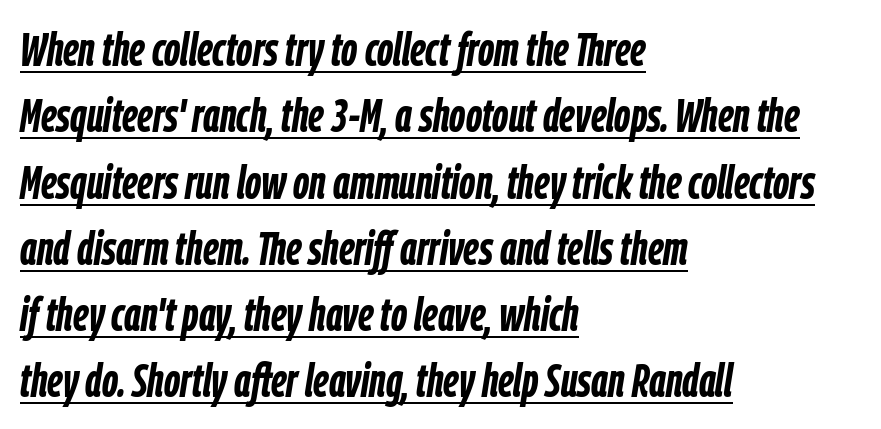
{"italic": "yes", "lean": "right", "slant_degrees": 9, "bold": "yes", "weight": "semibold", "width": "condensed", "stroke_contrast": "low", "x_height": "medium", "monospaced": "no", "underline": "yes", "align": "left", "line_spacing": "normal", "line_spacing_ratio": 1.41, "letter_spacing": "normal", "letter_spacing_em": 0.0, "glyph_px": 47}
